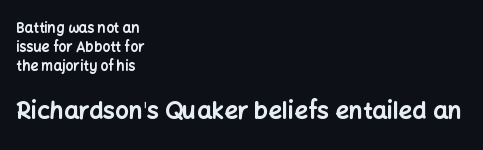
{"italic": "no", "bold": "yes", "underline": "no", "align": "left", "line_spacing": "normal", "line_spacing_ratio": 1.36, "letter_spacing": "normal", "letter_spacing_em": 0.0, "larger_block": "second", "size_ratio": 1.71, "glyph_px": 24}
